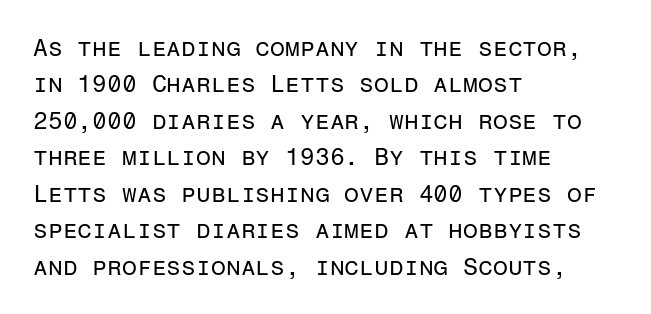
{"italic": "no", "bold": "no", "underline": "no", "align": "left", "line_spacing": "normal", "line_spacing_ratio": 1.52, "letter_spacing": "normal", "letter_spacing_em": 0.0, "glyph_px": 24}
